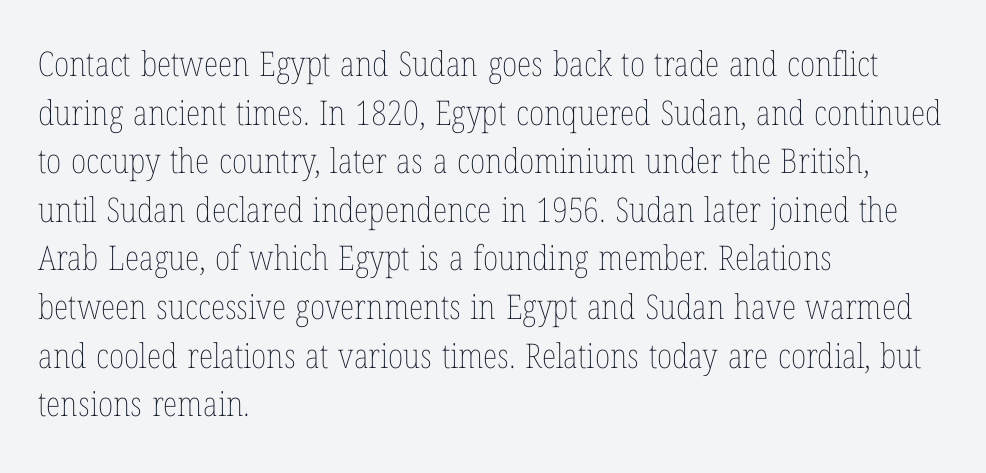
The image shows 34 px thin, condensed type, upright; set left-aligned, normal line spacing (1.43x), normal letter spacing, not underlined; low stroke contrast and a medium x-height.
